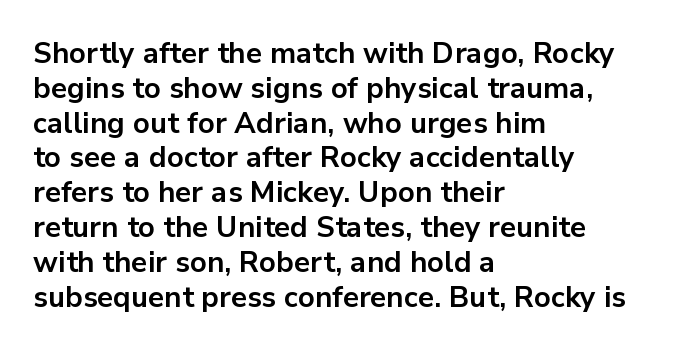
Q: Is the text bold? A: Yes.
Q: Is the text italic (slanted)? A: No, it is upright.
Q: Is the typeface a serif or a sans-serif typeface? A: Sans-serif.
Q: Is the text underlined? A: No.
Q: How is the paragraph aligned? A: Left-aligned.
Q: Is the spacing between letters normal or unusually wide? A: Normal.
Q: Width (condensed, normal, or wide)? A: Normal.
Q: Stroke contrast? A: Low.
Q: x-height? A: Medium.
Q: Monospaced? A: No.
